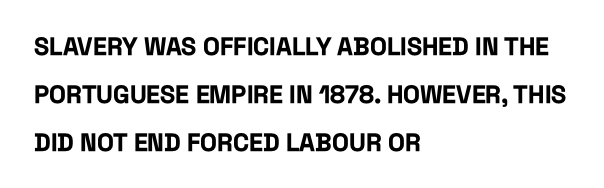
The lines are spread far apart with generous leading. The ragged edge is on the right, which tells us the setting is flush left. The words here are not underlined. These lines keep a tight, regular rhythm from letter to letter. The font's upright variant was chosen for this text. I'd describe the lettering as bold — thick and assertive.
